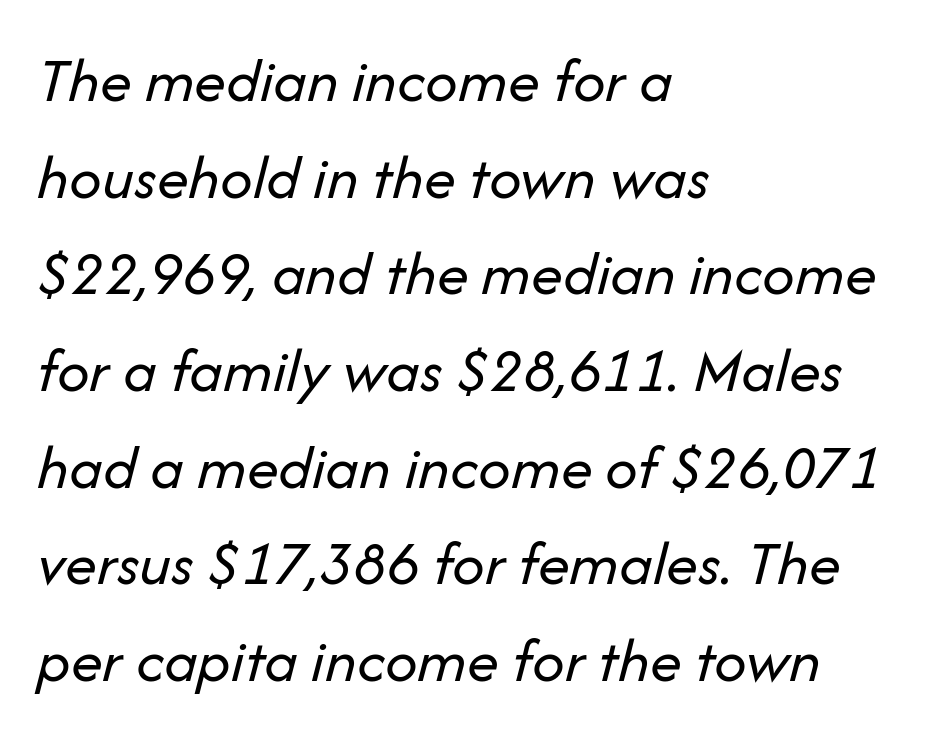
The image shows 64 px regular-weight type, italic (leaning right); set left-aligned, normal line spacing (1.51x), normal letter spacing, not underlined; low stroke contrast and a medium x-height.
